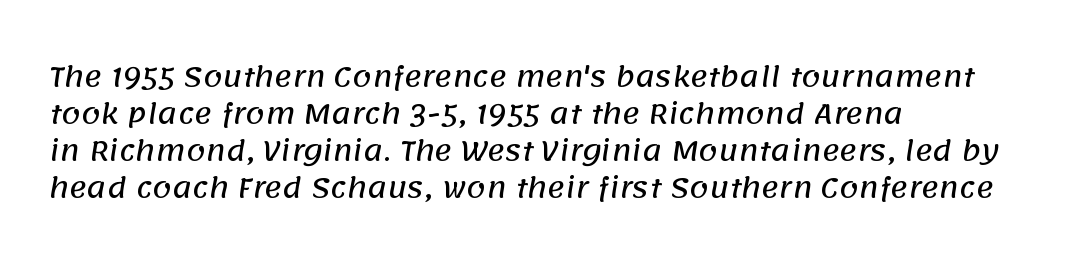
Q: Is the text underlined? A: No.
Q: How is the paragraph aligned? A: Left-aligned.
Q: Is the spacing between letters normal or unusually wide? A: Normal.
Q: Is the spacing between lines tight, normal or loose? A: Normal.
